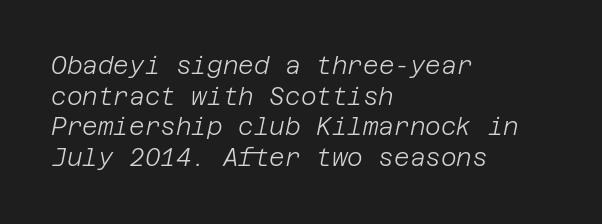
The characters are drawn with everyday or finer stroke widths. The passage shown stacks its lines at a standard gap. Just letters on the line, the space beneath them empty. This sample uses plain, unmodified letter spacing. Italic: yes, the glyphs are oblique.
